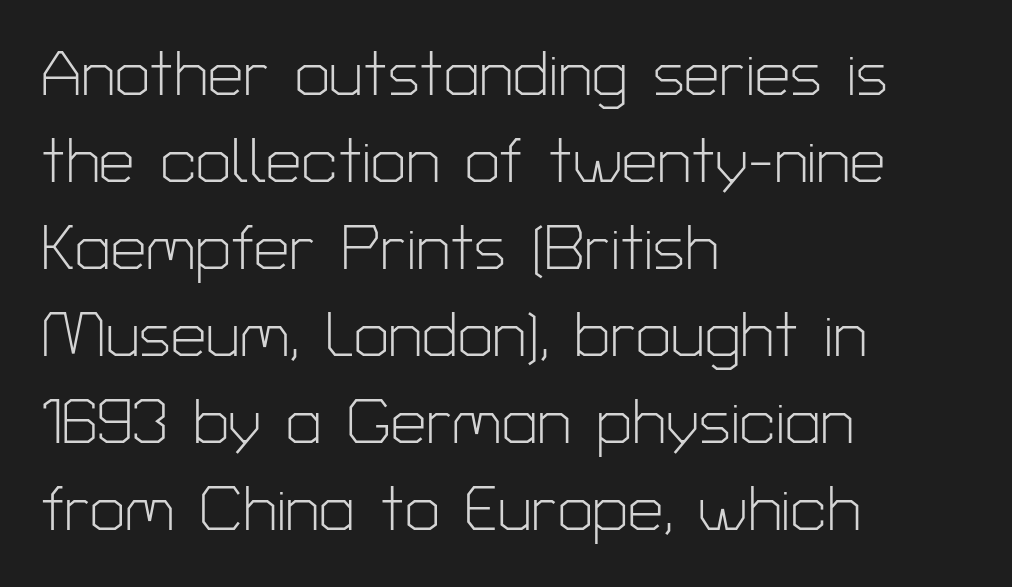
The image shows 63 px light sans-serif type, upright; set left-aligned, normal line spacing (1.38x), normal letter spacing, not underlined; low stroke contrast and a medium x-height.
